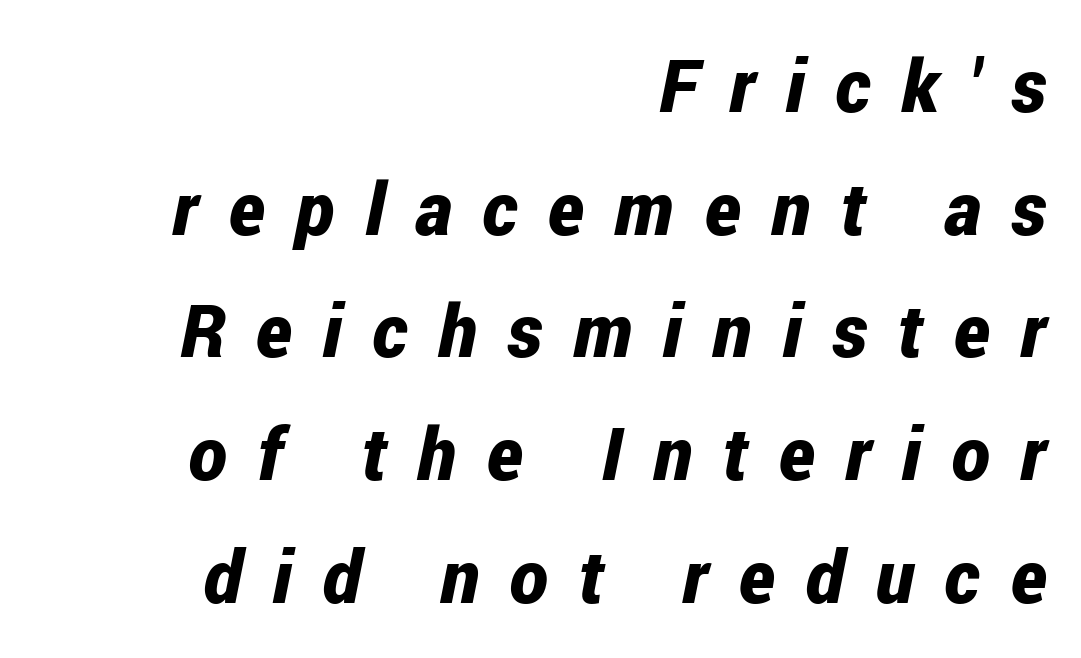
{"italic": "yes", "lean": "right", "slant_degrees": 12, "bold": "yes", "weight": "bold", "width": "condensed", "stroke_contrast": "low", "x_height": "medium", "monospaced": "no", "underline": "no", "align": "right", "line_spacing": "normal", "line_spacing_ratio": 1.68, "letter_spacing": "wide", "letter_spacing_em": 0.42, "glyph_px": 73}
